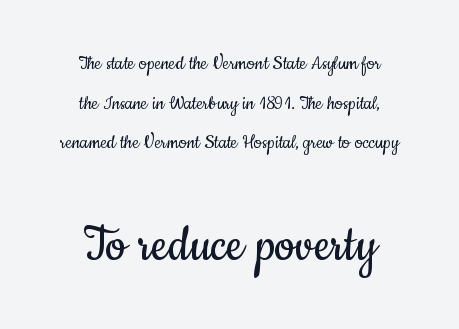
Q: Is the text bold? A: No.
Q: Is the text italic (slanted)? A: Yes.
Q: Is the typeface a serif or a sans-serif typeface? A: Sans-serif.
Q: Is the text underlined? A: No.
Q: How is the paragraph aligned? A: Centered.
Q: Is the spacing between letters normal or unusually wide? A: Normal.
Q: Which block of text is set in a larger size, the first (top) or the second (bottom)? A: The second (bottom) one.
Q: Width (condensed, normal, or wide)? A: Condensed.
Q: Stroke contrast? A: Low.
Q: x-height? A: Small.
Q: Monospaced? A: No.
